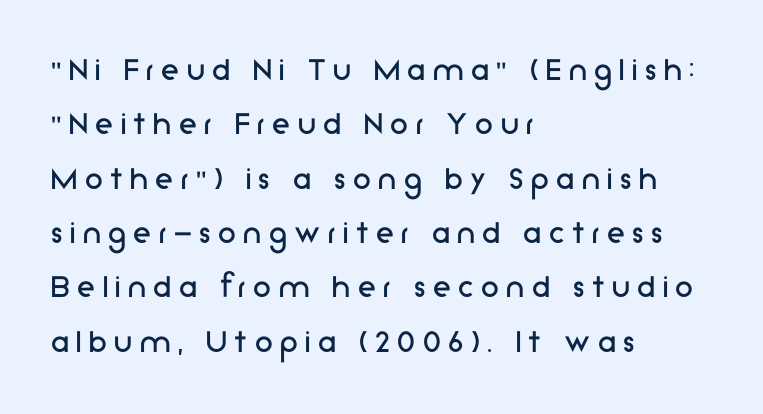
Q: Is the text bold? A: No.
Q: Is the text italic (slanted)? A: No, it is upright.
Q: Is the typeface a serif or a sans-serif typeface? A: Sans-serif.
Q: Is the text underlined? A: No.
Q: How is the paragraph aligned? A: Left-aligned.
Q: Is the spacing between letters normal or unusually wide? A: Unusually wide.
Q: Is the spacing between lines tight, normal or loose? A: Normal.
Q: Width (condensed, normal, or wide)? A: Normal.
Q: Stroke contrast? A: Low.
Q: x-height? A: Medium.
Q: Monospaced? A: No.
